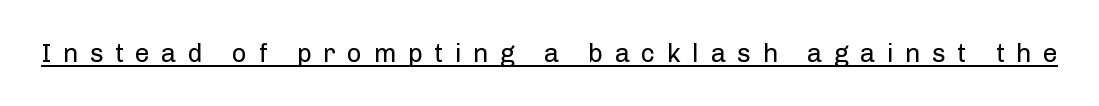
Underlined type. This is the regular roman posture of the typeface. There is plenty of visible air inserted between adjacent glyphs. The strokes carry an ordinary text weight at most.
